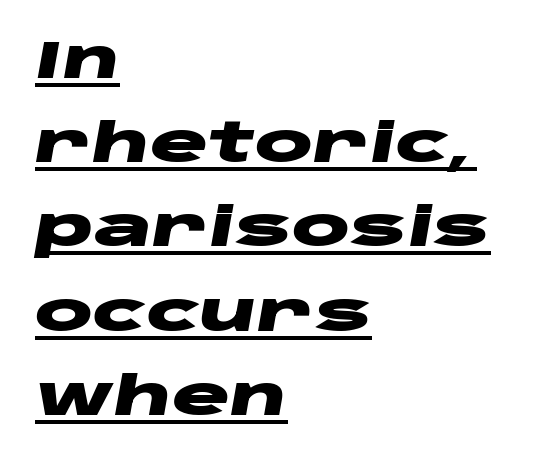
The image shows 54 px heavy, wide type, italic (leaning right); set left-aligned, normal line spacing (1.56x), normal letter spacing, underlined; low stroke contrast and a large x-height.
